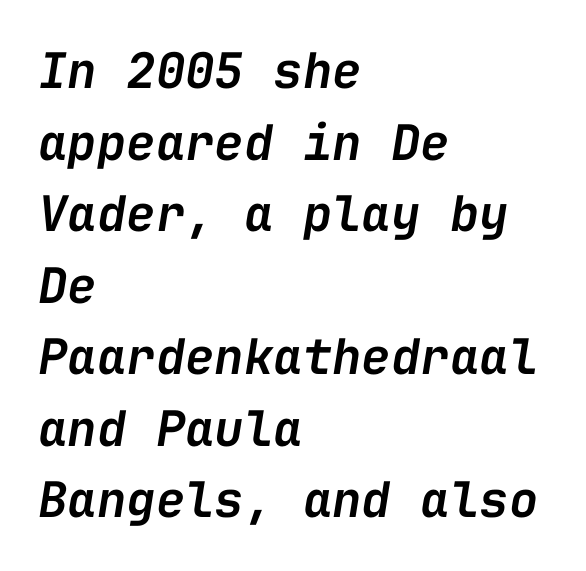
{"italic": "yes", "lean": "right", "slant_degrees": 9, "bold": "semi", "weight": "semibold", "width": "normal", "stroke_contrast": "low", "x_height": "medium", "monospaced": "yes", "underline": "no", "align": "left", "line_spacing": "normal", "line_spacing_ratio": 1.46, "letter_spacing": "normal", "letter_spacing_em": 0.0, "glyph_px": 49}
